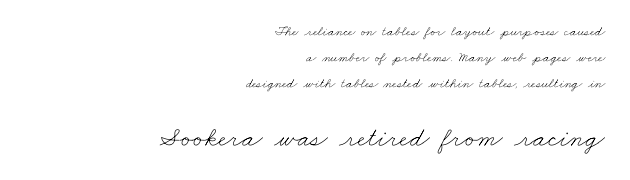
Q: Is the text bold? A: No.
Q: Is the text underlined? A: No.
Q: How is the paragraph aligned? A: Right-aligned.
Q: Is the spacing between letters normal or unusually wide? A: Normal.
Q: Which block of text is set in a larger size, the first (top) or the second (bottom)? A: The second (bottom) one.
Q: Width (condensed, normal, or wide)? A: Wide.
Q: Stroke contrast? A: Low.
Q: x-height? A: Small.
Q: Monospaced? A: No.
